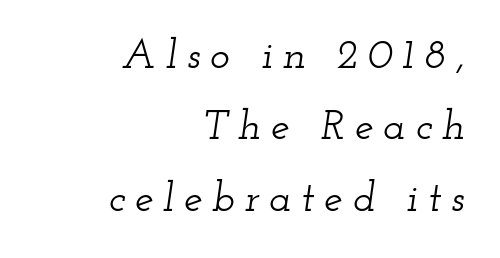
Note the varied advance widths — an 'i' is clearly narrower than an 'm'. Leading matches the norm, producing a regular column. Between one letter and the next there's a generous, obvious gap. This rendering uses right alignment, leaving the left contour irregular. Observe the serifs anchoring each vertical stroke in this sample.
